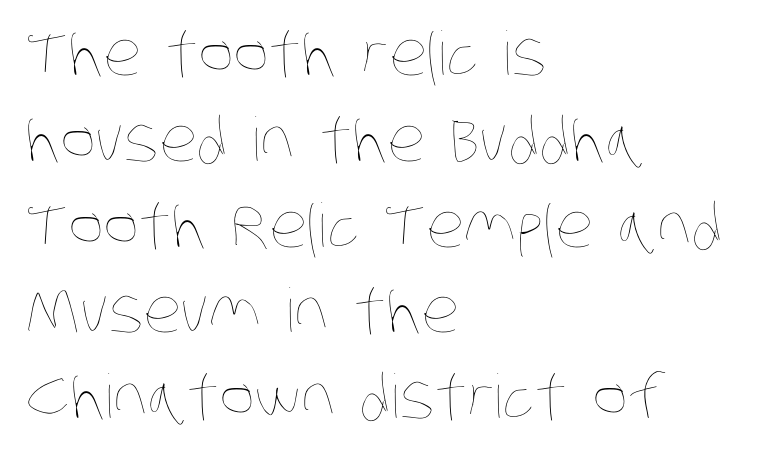
{"bold": "no", "weight": "thin", "width": "condensed", "stroke_contrast": "low", "x_height": "large", "monospaced": "no", "underline": "no", "align": "left", "line_spacing": "normal", "line_spacing_ratio": 1.43, "letter_spacing": "normal", "letter_spacing_em": 0.0, "glyph_px": 60}
